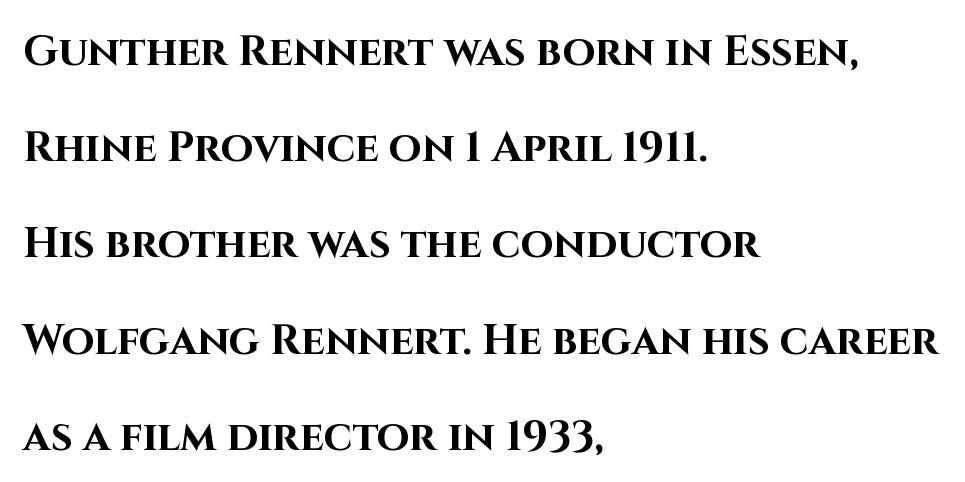
Examine the stroke ends and you'll find no serifs. Proportional: the letters do not fall into vertical columns. The face used here has the dense, thick strokes of a bold. All the whitespace from short lines collects on the right.
